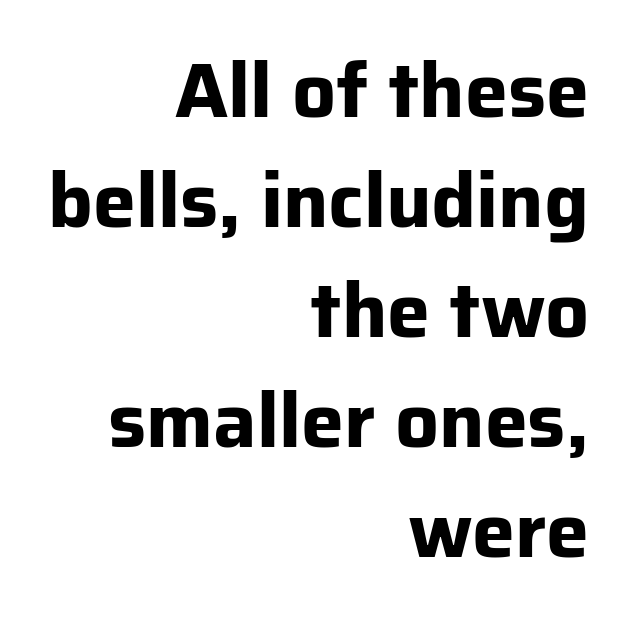
Underline: absent. Each letter keeps its own natural width here, so spacing adapts to shape. The rendering keeps characters at their native spacing. Vertically, the passage feels balanced, rows spaced as you'd expect.
